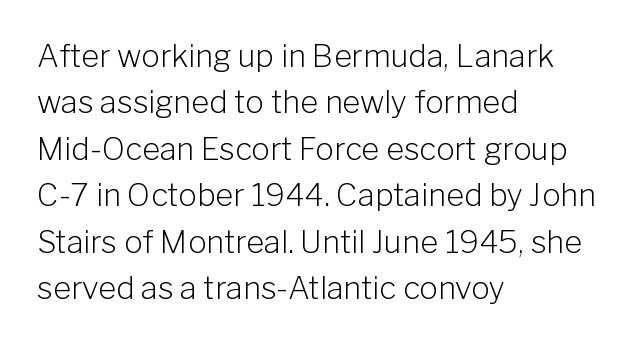
{"serif": "no", "italic": "no", "bold": "no", "weight": "light", "width": "normal", "stroke_contrast": "low", "x_height": "medium", "monospaced": "no", "underline": "no", "align": "left", "line_spacing": "normal", "line_spacing_ratio": 1.5, "letter_spacing": "normal", "letter_spacing_em": 0.0, "glyph_px": 31}
